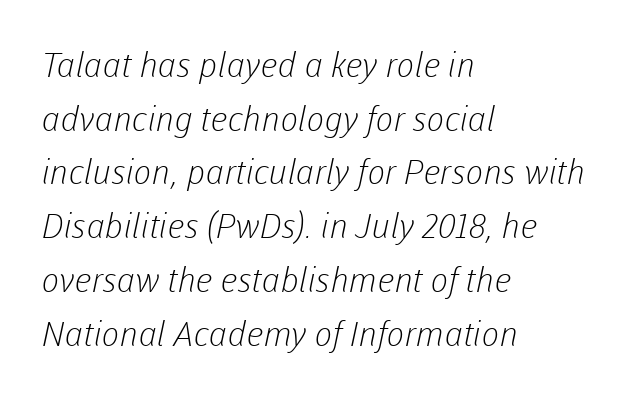
Q: Is the text bold? A: No.
Q: Is the typeface a serif or a sans-serif typeface? A: Sans-serif.
Q: Is the text underlined? A: No.
Q: How is the paragraph aligned? A: Left-aligned.
Q: Is the spacing between letters normal or unusually wide? A: Normal.
Q: Is the spacing between lines tight, normal or loose? A: Normal.
Q: Width (condensed, normal, or wide)? A: Normal.
Q: Stroke contrast? A: Low.
Q: x-height? A: Medium.
Q: Monospaced? A: No.
